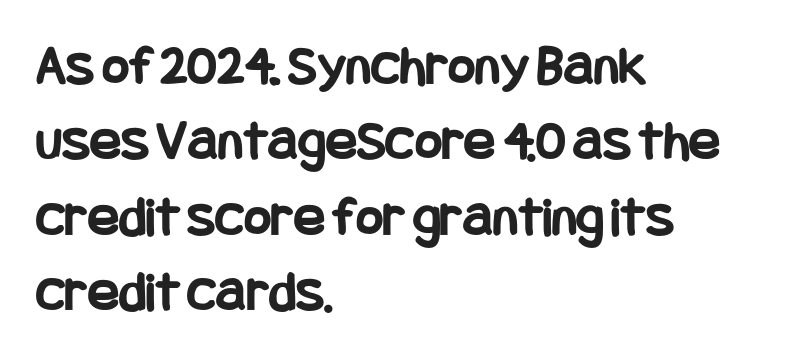
Q: Is the text bold? A: Yes.
Q: Is the text italic (slanted)? A: No, it is upright.
Q: Is the typeface a serif or a sans-serif typeface? A: Sans-serif.
Q: Is the text underlined? A: No.
Q: How is the paragraph aligned? A: Left-aligned.
Q: Is the spacing between letters normal or unusually wide? A: Normal.
Q: Is the spacing between lines tight, normal or loose? A: Normal.
Q: Width (condensed, normal, or wide)? A: Condensed.
Q: Stroke contrast? A: Low.
Q: x-height? A: Large.
